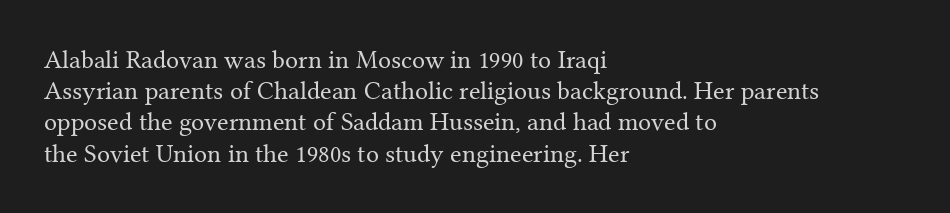
Q: Is the text bold? A: No.
Q: Is the text italic (slanted)? A: No, it is upright.
Q: Is the text underlined? A: No.
Q: How is the paragraph aligned? A: Left-aligned.
Q: Is the spacing between letters normal or unusually wide? A: Normal.
